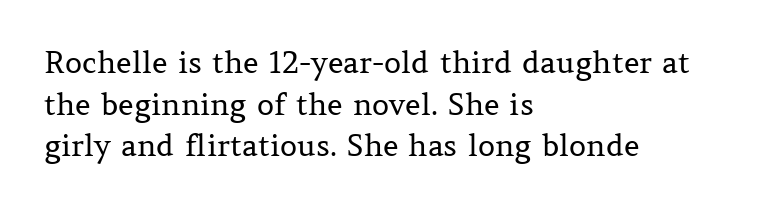
Q: Is the text bold? A: No.
Q: Is the text italic (slanted)? A: No, it is upright.
Q: Is the typeface a serif or a sans-serif typeface? A: Serif.
Q: Is the text underlined? A: No.
Q: How is the paragraph aligned? A: Left-aligned.
Q: Is the spacing between letters normal or unusually wide? A: Normal.
Q: Is the spacing between lines tight, normal or loose? A: Normal.
Q: Width (condensed, normal, or wide)? A: Normal.
Q: Stroke contrast? A: Medium.
Q: x-height? A: Medium.
Q: Monospaced? A: No.
